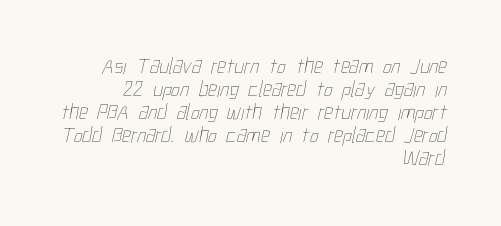
The image shows 22 px text type; set right-aligned, tight line spacing (1.05x), normal letter spacing, not underlined.
